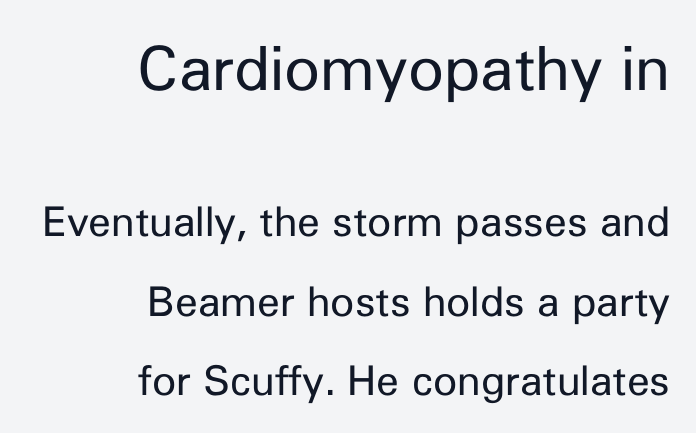
{"serif": "no", "italic": "no", "bold": "no", "weight": "regular", "width": "normal", "stroke_contrast": "low", "x_height": "medium", "monospaced": "no", "underline": "no", "align": "right", "line_spacing": "loose", "line_spacing_ratio": 1.94, "letter_spacing": "normal", "letter_spacing_em": 0.0, "larger_block": "first", "size_ratio": 1.49, "glyph_px": 61}
